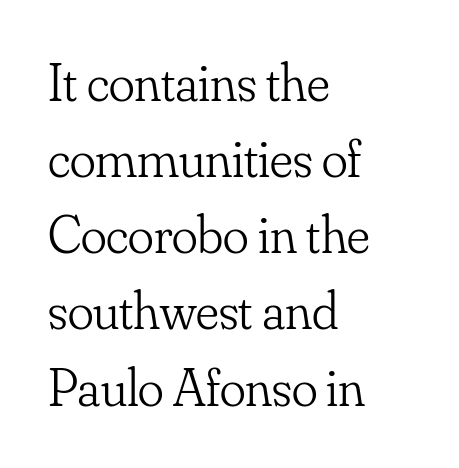
The image shows 54 px light serif type, upright; set left-aligned, normal line spacing (1.41x), normal letter spacing, not underlined; low stroke contrast and a small x-height.
